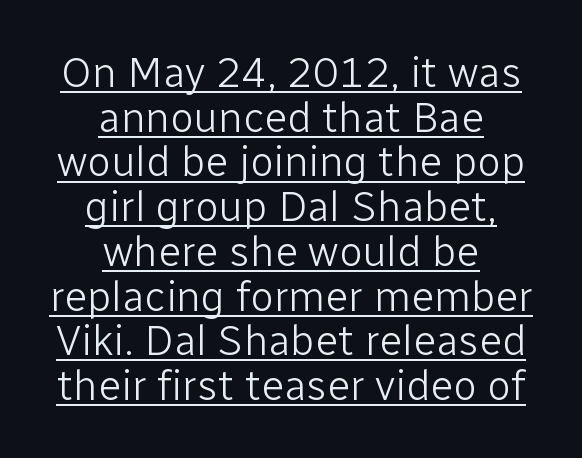
{"serif": "no", "italic": "no", "bold": "no", "weight": "light", "width": "normal", "stroke_contrast": "low", "x_height": "medium", "monospaced": "no", "underline": "yes", "align": "center", "line_spacing": "tight", "line_spacing_ratio": 1.04, "letter_spacing": "normal", "letter_spacing_em": 0.0, "glyph_px": 43}
